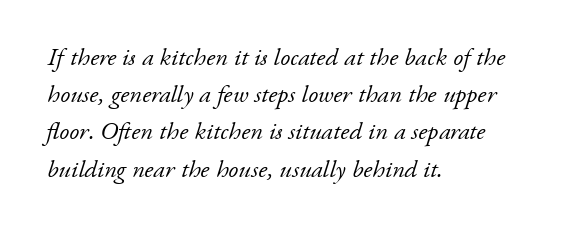
Q: Is the text bold? A: No.
Q: Is the text italic (slanted)? A: Yes, it leans right by about 17 degrees.
Q: Is the text underlined? A: No.
Q: How is the paragraph aligned? A: Left-aligned.
Q: Is the spacing between letters normal or unusually wide? A: Normal.
Q: Is the spacing between lines tight, normal or loose? A: Normal.
